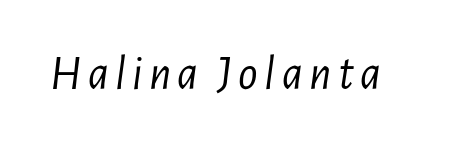
The image shows 48 px light, condensed type, italic (leaning right); set not underlined; low stroke contrast and a medium x-height.
